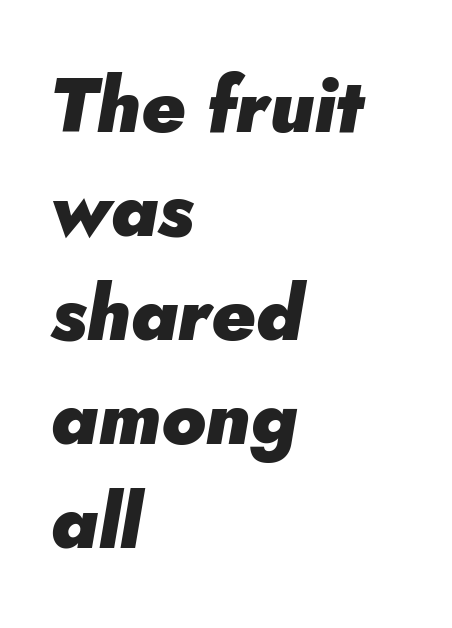
Q: Is the text bold? A: Yes.
Q: Is the text italic (slanted)? A: Yes, it leans right by about 5 degrees.
Q: Is the text underlined? A: No.
Q: How is the paragraph aligned? A: Left-aligned.
Q: Is the spacing between letters normal or unusually wide? A: Normal.
Q: Is the spacing between lines tight, normal or loose? A: Normal.
Q: Width (condensed, normal, or wide)? A: Normal.
Q: Stroke contrast? A: Low.
Q: x-height? A: Small.
Q: Monospaced? A: No.
